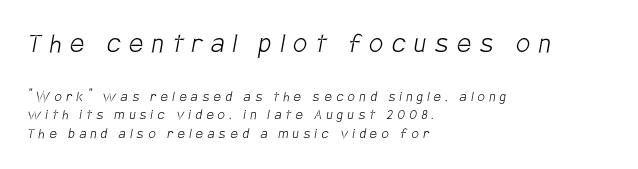
{"serif": "no", "bold": "no", "weight": "light", "width": "condensed", "stroke_contrast": "low", "x_height": "large", "monospaced": "no", "underline": "no", "align": "left", "line_spacing_ratio": 1.16, "letter_spacing": "wide", "letter_spacing_em": 0.29, "larger_block": "first", "size_ratio": 1.94, "glyph_px": 31}
